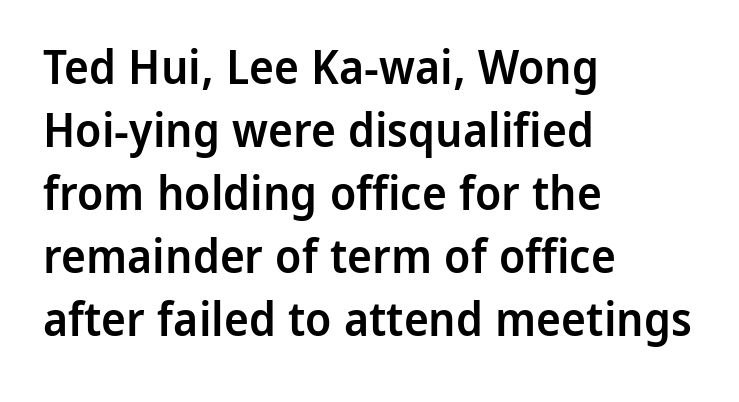
The image shows 47 px semibold sans-serif type, upright; set left-aligned, normal line spacing (1.34x), normal letter spacing, not underlined; low stroke contrast and a medium x-height.
